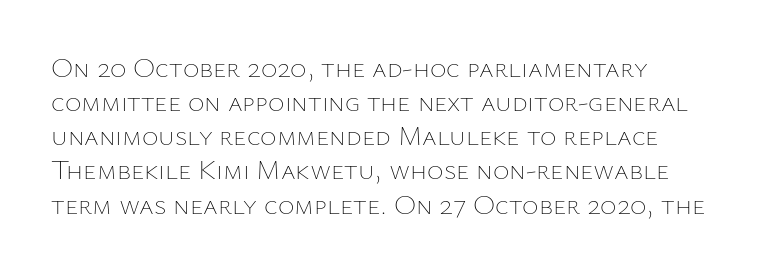
Letters rest on an invisible, unmarked baseline. No letter is thick-stroked: the sample isn't bold. You could not count columns in this text — the font is proportionally spaced. Spacing between characters is what you'd get straight out of the box. These lines were composed using upright roman letters.
